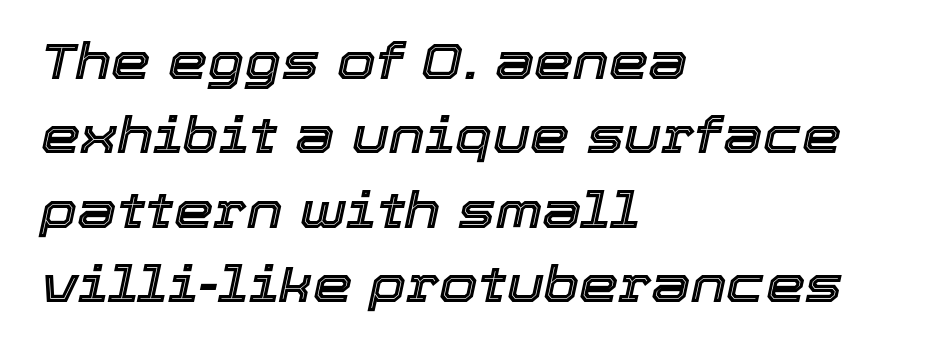
{"italic": "yes", "lean": "right", "slant_degrees": 12, "width": "normal", "x_height": "medium", "monospaced": "no", "underline": "no", "align": "left", "line_spacing": "normal", "line_spacing_ratio": 1.49, "letter_spacing": "normal", "letter_spacing_em": 0.0, "glyph_px": 50}
